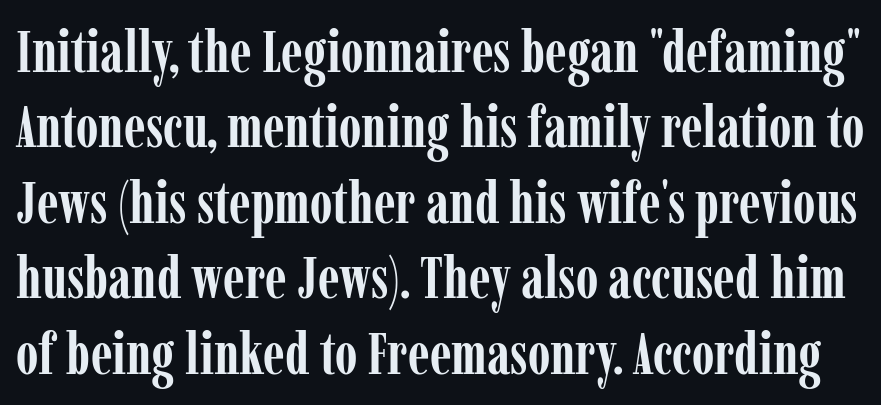
Note the varied advance widths — an 'i' is clearly narrower than an 'm'. Check under the words: just untouched page. These lines are composed in type with serifs. Typographic density is high because the face is bold. The axis of the letterforms is exactly vertical.
